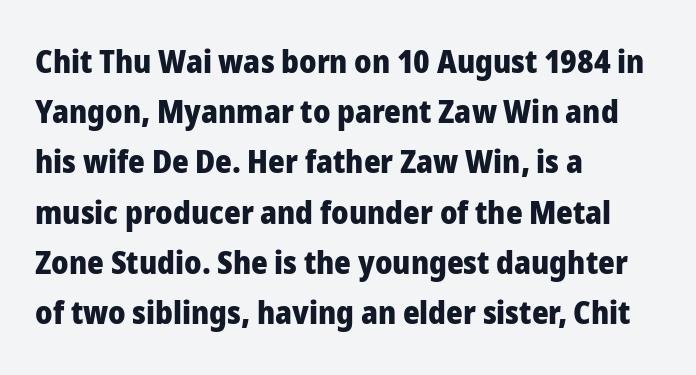
{"serif": "no", "italic": "no", "bold": "yes", "weight": "heavy", "width": "normal", "stroke_contrast": "low", "x_height": "medium", "monospaced": "no", "underline": "no", "align": "left", "line_spacing": "normal", "line_spacing_ratio": 1.57, "letter_spacing": "normal", "letter_spacing_em": 0.0, "glyph_px": 32}
